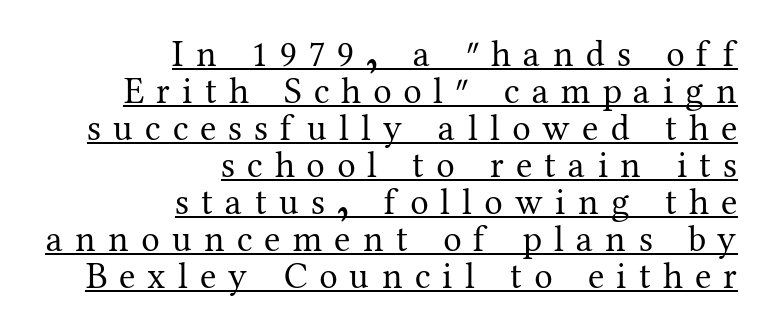
The image shows 37 px regular-weight serif type, upright; set right-aligned, tight line spacing (1.0x), unusually wide letter spacing (+0.33 em), underlined; medium stroke contrast and a medium x-height.
